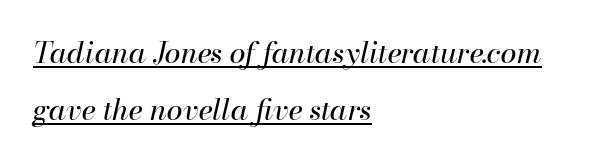
{"italic": "yes", "lean": "right", "slant_degrees": 13, "bold": "no", "weight": "regular", "width": "normal", "stroke_contrast": "high", "x_height": "small", "monospaced": "no", "underline": "yes", "align": "left", "line_spacing": "loose", "line_spacing_ratio": 1.97, "letter_spacing": "normal", "letter_spacing_em": 0.0, "glyph_px": 29}
